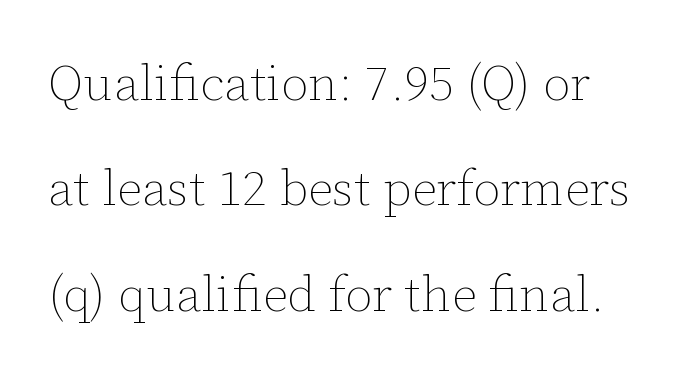
Lines of text with bare space underneath. Compared with typical body copy, the letter spacing here is the same. Vertical stems look standard width or narrower in stroke. A roman cut, with each character standing at attention. Compared with typical paragraphs, the rows here are farther apart.
